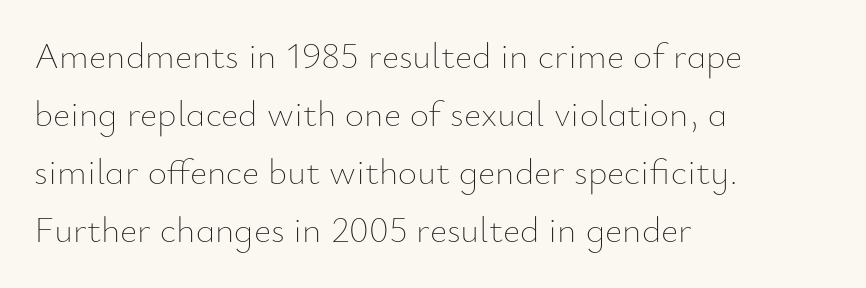
{"italic": "no", "bold": "no", "weight": "thin", "width": "normal", "stroke_contrast": "low", "x_height": "small", "monospaced": "no", "underline": "no", "align": "left", "line_spacing": "normal", "line_spacing_ratio": 1.57, "letter_spacing": "normal", "letter_spacing_em": 0.0, "glyph_px": 37}
